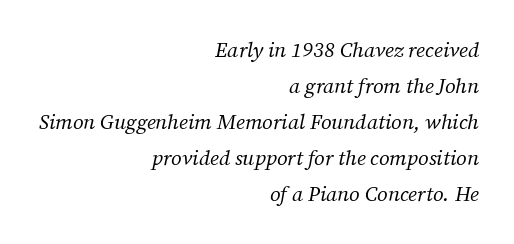
Q: Is the text bold? A: No.
Q: Is the text italic (slanted)? A: Yes, it leans right by about 12 degrees.
Q: Is the text underlined? A: No.
Q: How is the paragraph aligned? A: Right-aligned.
Q: Is the spacing between letters normal or unusually wide? A: Normal.
